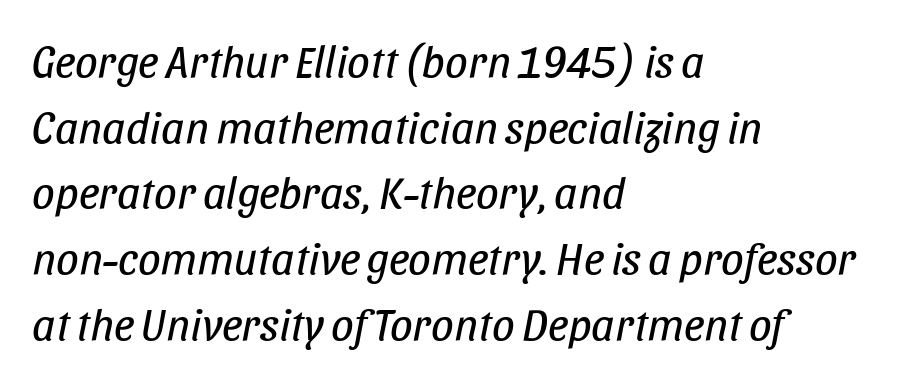
The paragraph has a hard left edge and a soft right edge. A bare baseline throughout the passage. The passage shown has conventional tracking throughout. Is this a fixed-width face? No — the glyphs have proportional, varying widths.
